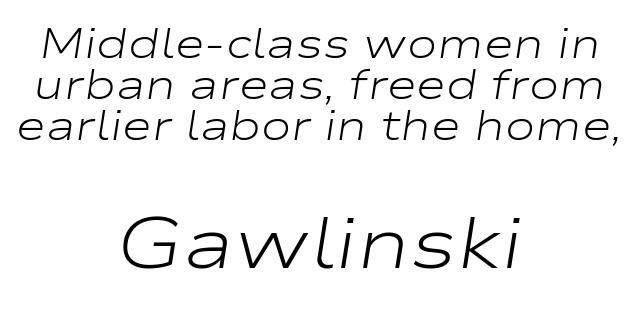
{"italic": "yes", "lean": "right", "slant_degrees": 9, "bold": "no", "weight": "light", "width": "wide", "stroke_contrast": "low", "x_height": "medium", "monospaced": "no", "underline": "no", "align": "center", "line_spacing": "tight", "line_spacing_ratio": 1.0, "letter_spacing": "normal", "letter_spacing_em": 0.0, "larger_block": "second", "size_ratio": 1.73, "glyph_px": 71}
